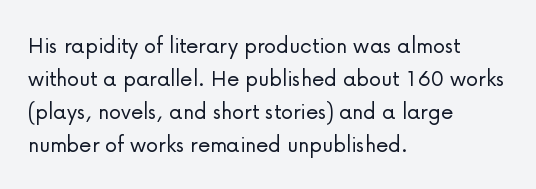
The setting favours the left margin, as ordinary paragraphs usually do. The letters stand upright; this is a roman face. Does the leading feel generous? No, just average. The passage shown has conventional tracking throughout. Each stroke keeps to a modest, everyday thickness or less.
